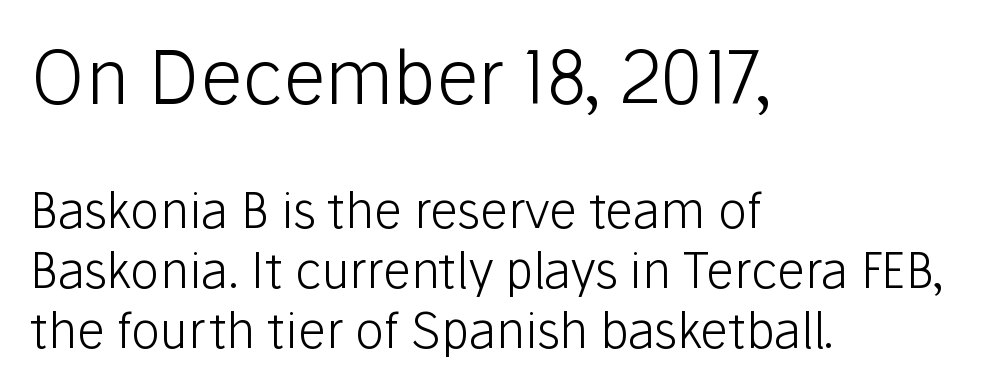
Q: Is the text bold? A: No.
Q: Is the text italic (slanted)? A: No, it is upright.
Q: Is the typeface a serif or a sans-serif typeface? A: Sans-serif.
Q: Is the text underlined? A: No.
Q: How is the paragraph aligned? A: Left-aligned.
Q: Is the spacing between letters normal or unusually wide? A: Normal.
Q: Which block of text is set in a larger size, the first (top) or the second (bottom)? A: The first (top) one.
Q: Width (condensed, normal, or wide)? A: Normal.
Q: Stroke contrast? A: Low.
Q: x-height? A: Medium.
Q: Monospaced? A: No.
